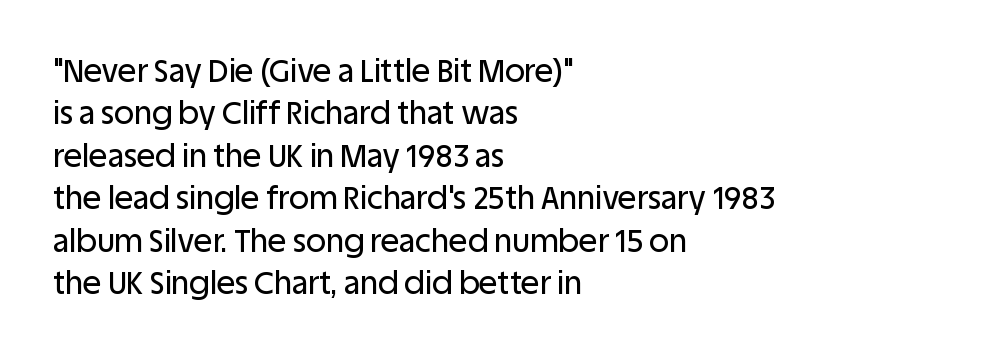
The image shows 31 px sans-serif type, upright; set left-aligned, normal line spacing (1.37x), normal letter spacing, not underlined; low stroke contrast and a large x-height.
